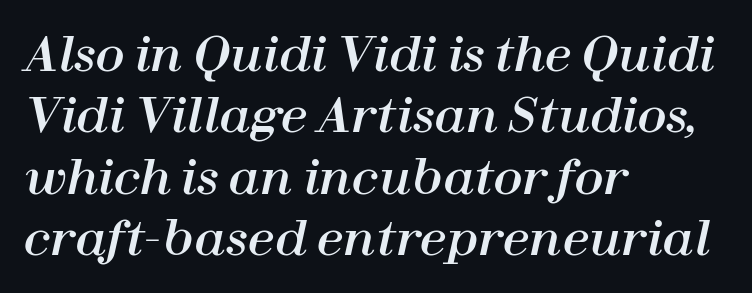
{"italic": "yes", "lean": "right", "slant_degrees": 12, "width": "normal", "stroke_contrast": "high", "x_height": "medium", "monospaced": "no", "underline": "no", "align": "left", "line_spacing": "normal", "line_spacing_ratio": 1.28, "letter_spacing": "normal", "letter_spacing_em": 0.0, "glyph_px": 48}
